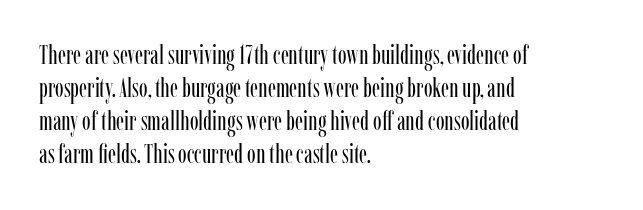
The image shows 26 px text type, upright; set left-aligned, normal line spacing (1.27x), normal letter spacing, not underlined.
